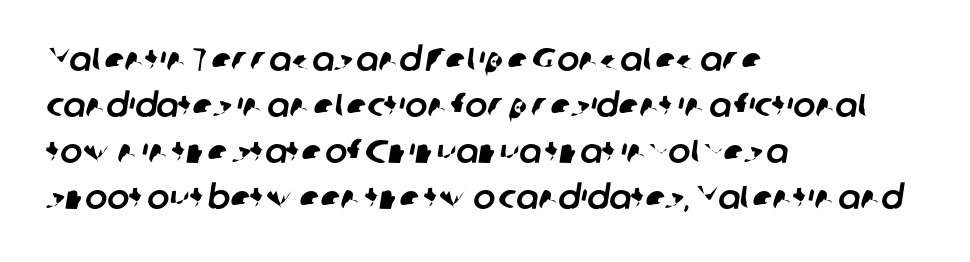
The image shows 33 px sans-serif type; set left-aligned, normal line spacing (1.39x), normal letter spacing, not underlined; low stroke contrast and a medium x-height.
